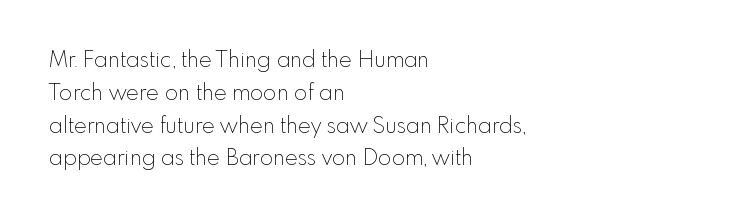
{"italic": "no", "bold": "no", "underline": "no", "align": "left", "line_spacing": "normal", "line_spacing_ratio": 1.49, "letter_spacing": "normal", "letter_spacing_em": 0.0, "glyph_px": 22}
